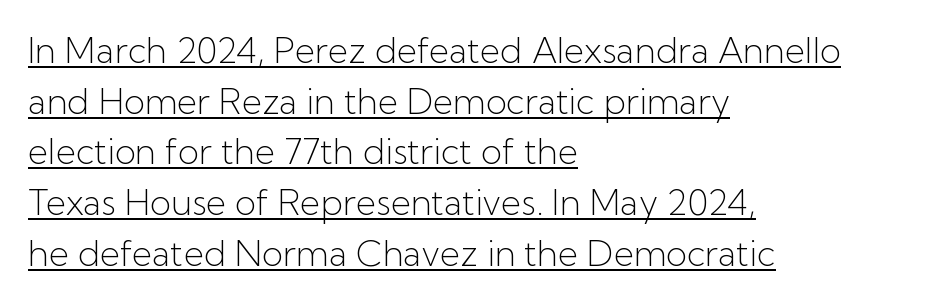
The image shows 35 px light sans-serif type, upright; set left-aligned, normal line spacing (1.45x), normal letter spacing, underlined; low stroke contrast and a medium x-height.
